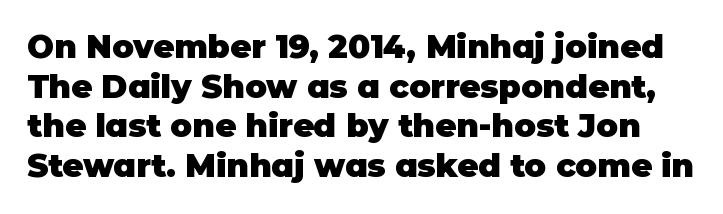
The image shows 32 px heavy sans-serif type, upright; set line spacing 1.24x, normal letter spacing, not underlined; low stroke contrast and a large x-height.
